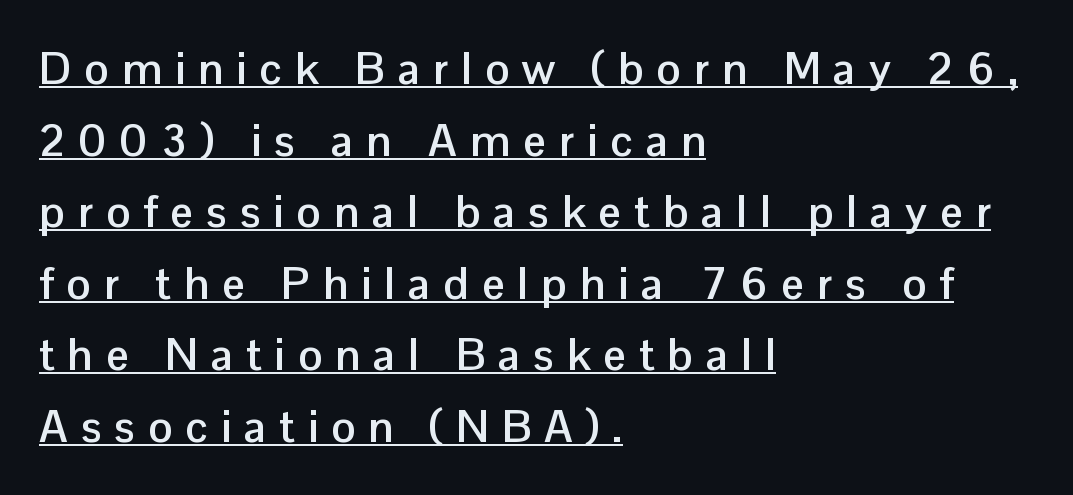
{"serif": "no", "italic": "no", "bold": "yes", "weight": "semibold", "width": "normal", "stroke_contrast": "low", "x_height": "medium", "monospaced": "no", "underline": "yes", "align": "left", "line_spacing": "normal", "line_spacing_ratio": 1.59, "letter_spacing": "wide", "letter_spacing_em": 0.29, "glyph_px": 45}
